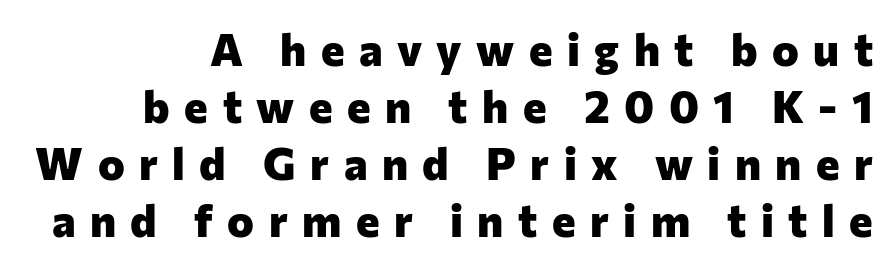
Typesetter's note: full bold, strokes at maximum text heaviness. Line ends are locked; line starts wander. The rendering inserts visible extra space after every character. Just letters on the line, the space beneath them empty. Every character sits straight up, as roman type does.
